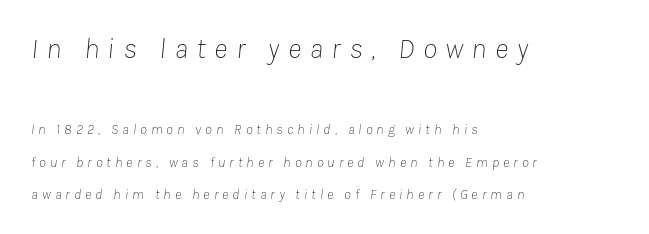
The axis of the letterforms is tilted away from vertical. The rendering uses a large line-height, opening up the rows. Substantial extra tracking has been applied to these lines. The compositor pushed each line to the left boundary. Weight: not bold — regular or lighter. Reading top to bottom, the characters get smaller at the block break.
